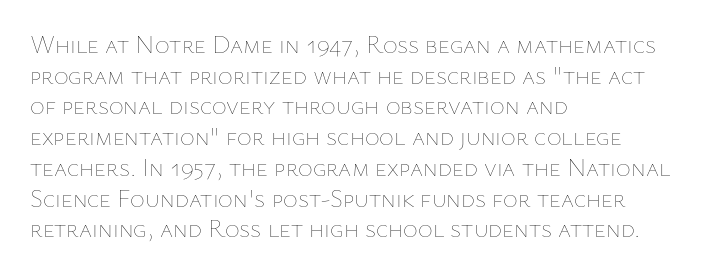
The image shows 25 px text type, upright; set left-aligned, line spacing 1.23x, normal letter spacing, not underlined.
